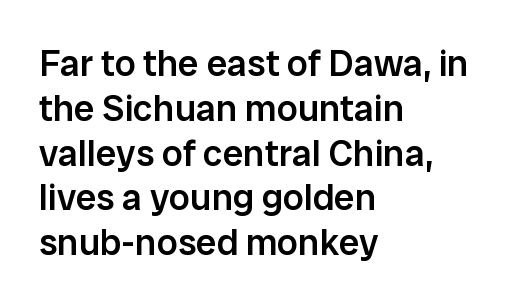
The passage shown has conventional tracking throughout. Looks like regular typesetting: each glyph gets only the width it needs. Serif or sans? Sans — the stroke terminals are bare. Italic? Not at all — the glyphs are vertical. Bare-footed words on every line.
